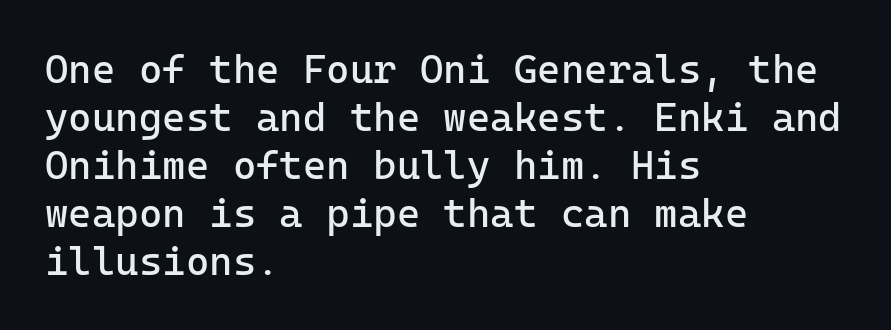
The image shows 40 px regular-weight sans-serif type, upright; set left-aligned, line spacing 1.2x, normal letter spacing, not underlined; low stroke contrast and a medium x-height.
